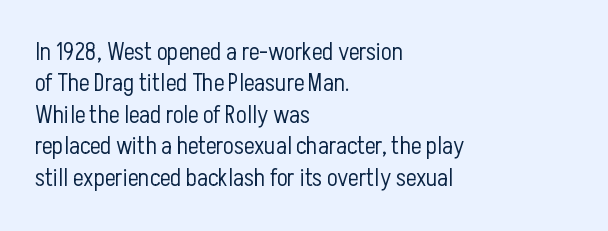
{"italic": "no", "bold": "no", "underline": "no", "align": "left", "line_spacing": "normal", "line_spacing_ratio": 1.26, "letter_spacing": "normal", "letter_spacing_em": 0.0, "glyph_px": 25}
